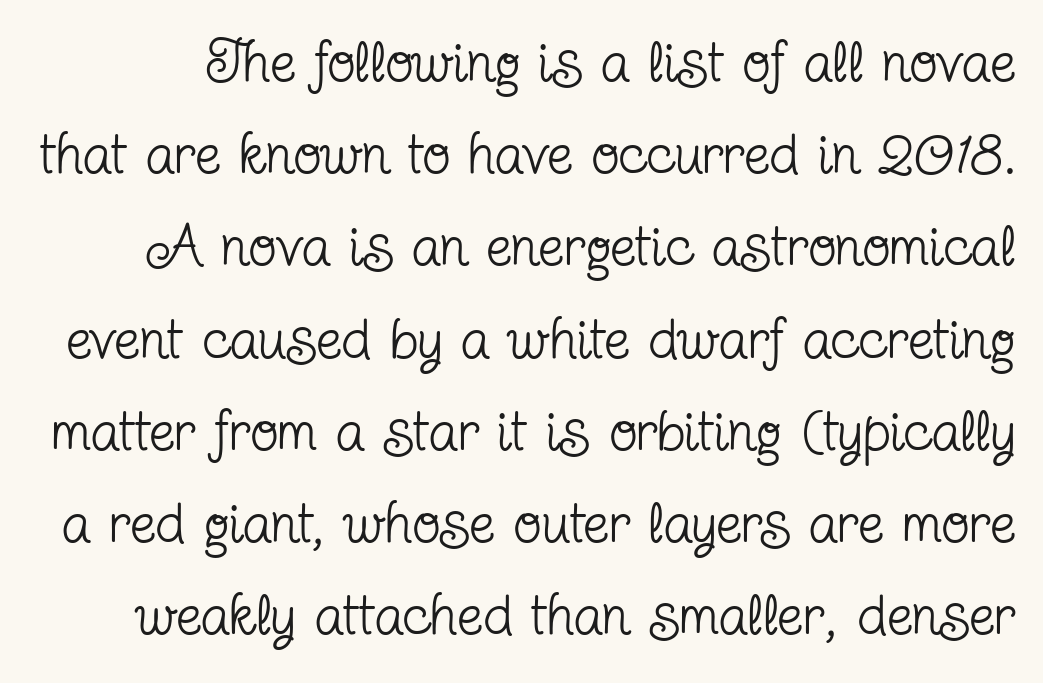
{"serif": "yes", "italic": "no", "bold": "no", "weight": "regular", "width": "condensed", "stroke_contrast": "low", "x_height": "medium", "monospaced": "no", "underline": "no", "line_spacing": "normal", "line_spacing_ratio": 1.59, "letter_spacing": "normal", "letter_spacing_em": 0.0, "glyph_px": 58}
